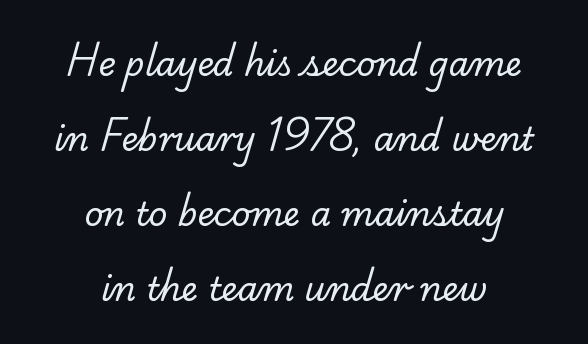
Q: Is the text bold? A: No.
Q: Is the text underlined? A: No.
Q: How is the paragraph aligned? A: Centered.
Q: Is the spacing between letters normal or unusually wide? A: Normal.
Q: Is the spacing between lines tight, normal or loose? A: Loose.
Q: Width (condensed, normal, or wide)? A: Normal.
Q: Stroke contrast? A: Low.
Q: x-height? A: Small.
Q: Monospaced? A: No.
